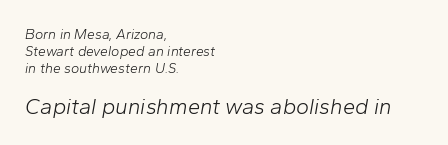
Q: Is the text bold? A: No.
Q: Is the text italic (slanted)? A: Yes, it leans right by about 10 degrees.
Q: Is the text underlined? A: No.
Q: How is the paragraph aligned? A: Left-aligned.
Q: Is the spacing between letters normal or unusually wide? A: Normal.
Q: Which block of text is set in a larger size, the first (top) or the second (bottom)? A: The second (bottom) one.
